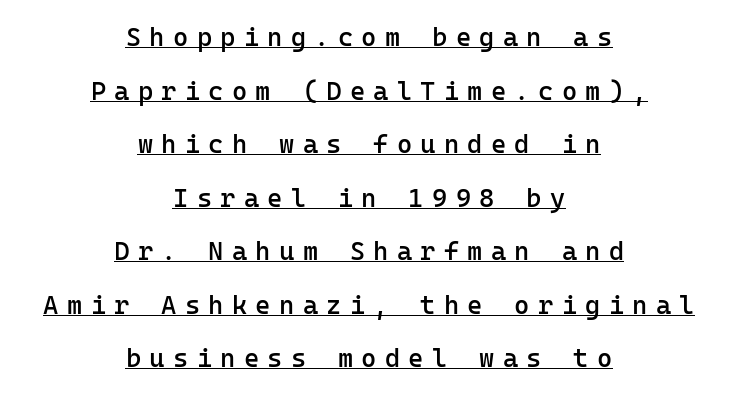
Q: Is the text bold? A: Semi-bold.
Q: Is the text italic (slanted)? A: No, it is upright.
Q: Is the text underlined? A: Yes.
Q: How is the paragraph aligned? A: Centered.
Q: Is the spacing between letters normal or unusually wide? A: Unusually wide.
Q: Is the spacing between lines tight, normal or loose? A: Loose.
